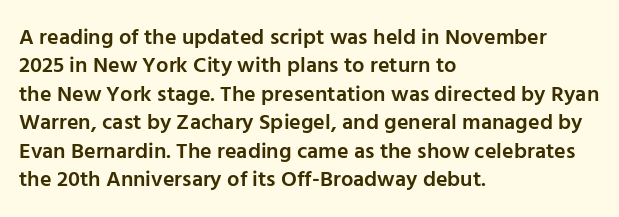
Tall strokes in this sample are plumb rather than angled. Caption: multi-line text, flush left, ragged right. Underline: absent. No extra tracking has been applied to these lines. The passage shown stacks its lines at a standard gap.
